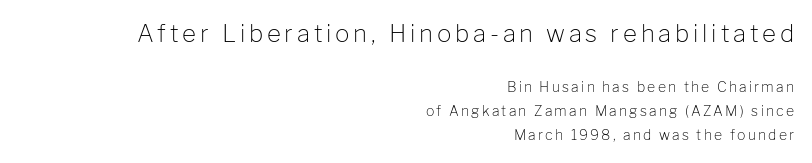
The image shows 24 px text type, upright; set right-aligned, line spacing 1.71x, not underlined; the first (top) block is 1.71x larger.
